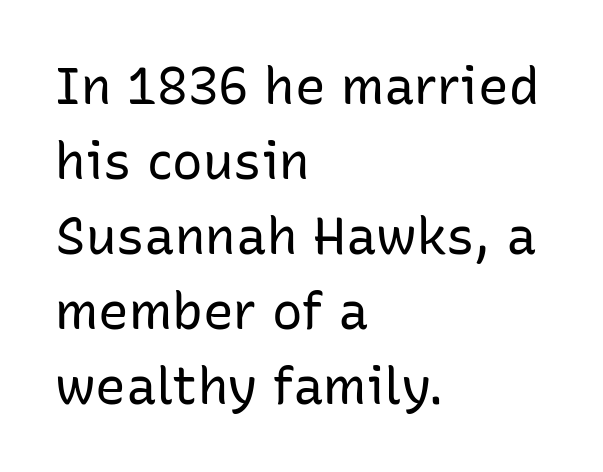
The image shows 51 px regular-weight sans-serif type, upright; set left-aligned, normal line spacing (1.47x), normal letter spacing, not underlined; low stroke contrast and a medium x-height.
